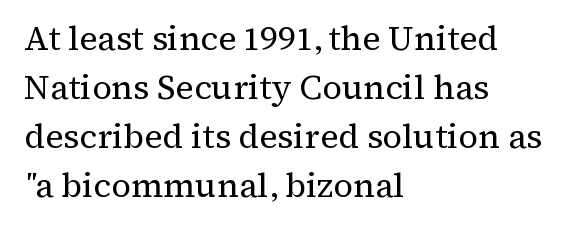
{"serif": "yes", "italic": "no", "bold": "no", "weight": "regular", "width": "normal", "stroke_contrast": "medium", "x_height": "medium", "monospaced": "no", "underline": "no", "align": "left", "line_spacing": "normal", "line_spacing_ratio": 1.44, "letter_spacing": "normal", "letter_spacing_em": 0.0, "glyph_px": 34}
